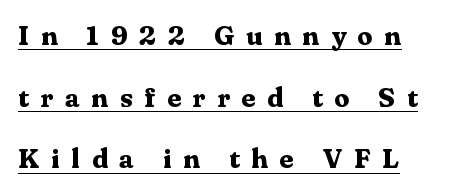
{"italic": "no", "bold": "yes", "underline": "yes", "align": "left", "line_spacing": "loose", "line_spacing_ratio": 2.28, "letter_spacing": "wide", "letter_spacing_em": 0.44, "glyph_px": 27}
